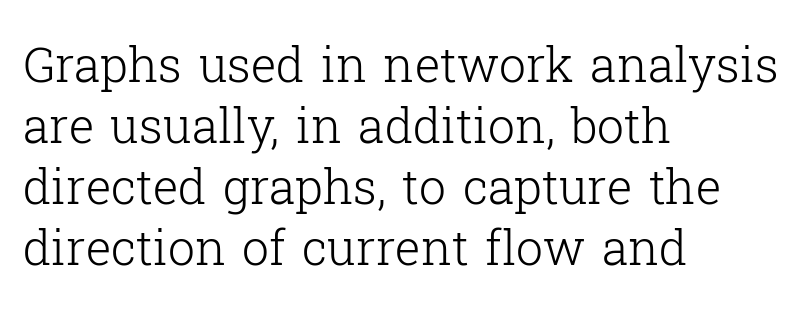
Q: Is the text bold? A: No.
Q: Is the text italic (slanted)? A: No, it is upright.
Q: Is the typeface a serif or a sans-serif typeface? A: Serif.
Q: Is the text underlined? A: No.
Q: How is the paragraph aligned? A: Left-aligned.
Q: Is the spacing between letters normal or unusually wide? A: Normal.
Q: Is the spacing between lines tight, normal or loose? A: Normal.
Q: Width (condensed, normal, or wide)? A: Normal.
Q: Stroke contrast? A: Low.
Q: x-height? A: Medium.
Q: Monospaced? A: No.
